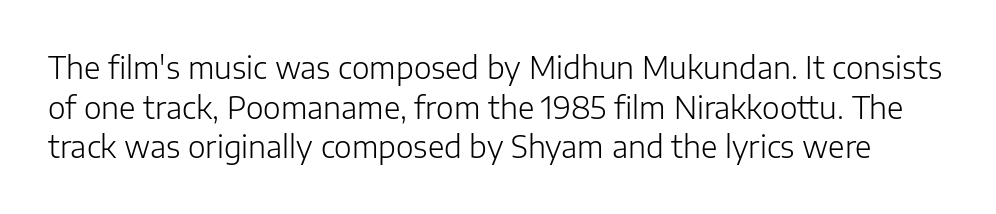
The image shows 30 px light sans-serif type, upright; set normal line spacing (1.32x), normal letter spacing, not underlined; low stroke contrast and a medium x-height.
